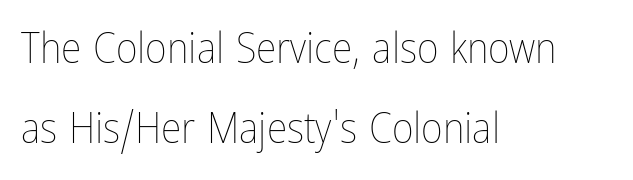
{"italic": "no", "bold": "no", "weight": "thin", "width": "condensed", "stroke_contrast": "low", "x_height": "medium", "monospaced": "no", "underline": "no", "align": "left", "line_spacing": "loose", "line_spacing_ratio": 1.9, "letter_spacing": "normal", "letter_spacing_em": 0.0, "glyph_px": 42}
